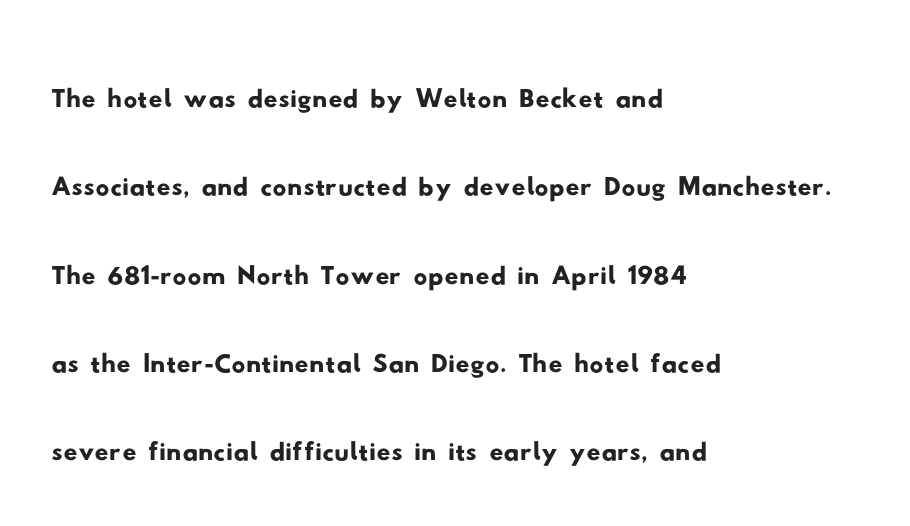
Q: Is the typeface a serif or a sans-serif typeface? A: Sans-serif.
Q: Is the text underlined? A: No.
Q: How is the paragraph aligned? A: Left-aligned.
Q: Is the spacing between letters normal or unusually wide? A: Normal.
Q: Is the spacing between lines tight, normal or loose? A: Normal.
Q: Width (condensed, normal, or wide)? A: Wide.
Q: Stroke contrast? A: Low.
Q: x-height? A: Small.
Q: Monospaced? A: No.
